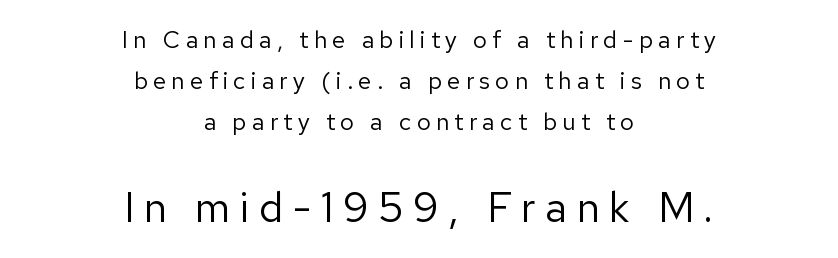
{"serif": "no", "italic": "no", "bold": "no", "weight": "regular", "width": "normal", "stroke_contrast": "low", "x_height": "medium", "monospaced": "no", "underline": "no", "align": "center", "line_spacing": "normal", "line_spacing_ratio": 1.7, "letter_spacing": "wide", "letter_spacing_em": 0.22, "larger_block": "second", "size_ratio": 1.75, "glyph_px": 42}
